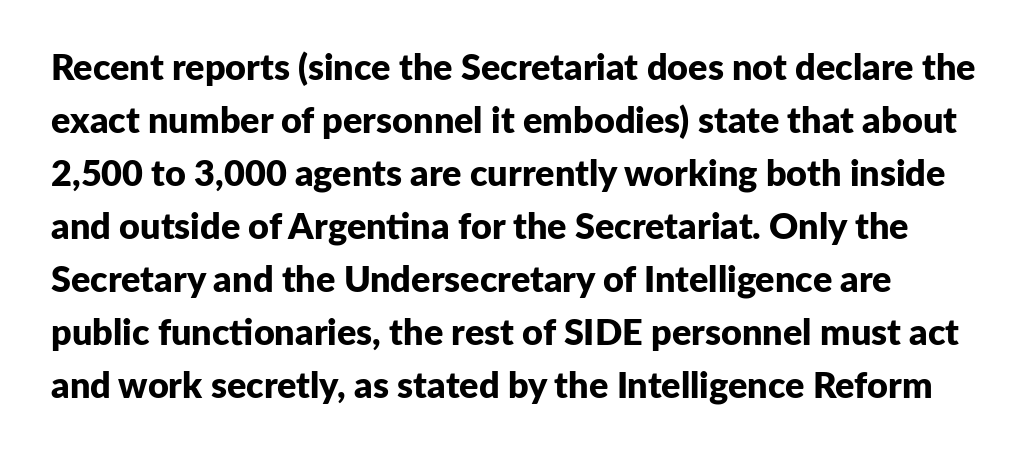
{"serif": "no", "italic": "no", "bold": "yes", "weight": "bold", "width": "normal", "stroke_contrast": "low", "x_height": "medium", "monospaced": "no", "underline": "no", "line_spacing": "normal", "line_spacing_ratio": 1.47, "letter_spacing": "normal", "letter_spacing_em": 0.0, "glyph_px": 36}
